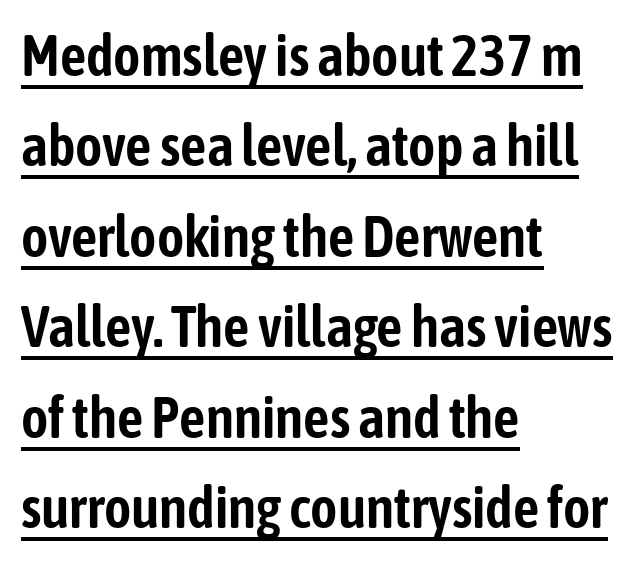
The image shows 58 px condensed sans-serif type, upright; set left-aligned, normal line spacing (1.56x), normal letter spacing, underlined; low stroke contrast and a medium x-height.
